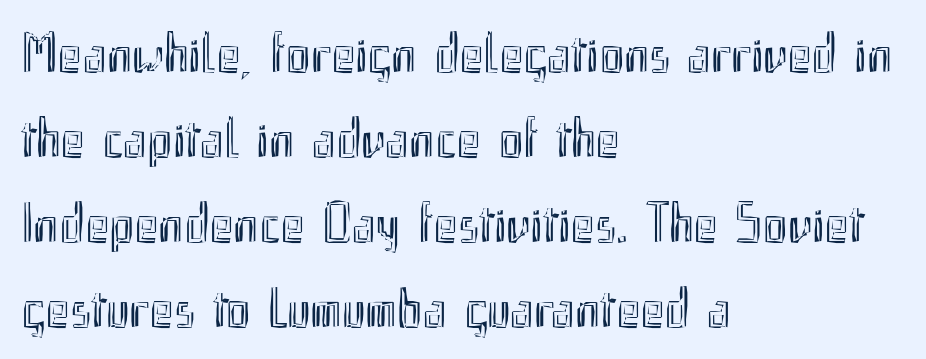
{"italic": "no", "width": "condensed", "x_height": "small", "monospaced": "no", "underline": "no", "align": "left", "line_spacing": "normal", "line_spacing_ratio": 1.49, "letter_spacing": "normal", "letter_spacing_em": 0.0, "glyph_px": 57}
